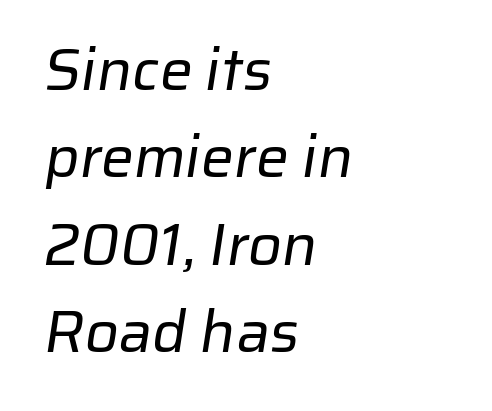
{"serif": "no", "bold": "no", "weight": "regular", "width": "normal", "stroke_contrast": "low", "x_height": "medium", "monospaced": "no", "underline": "no", "align": "left", "line_spacing": "normal", "line_spacing_ratio": 1.48, "letter_spacing": "normal", "letter_spacing_em": 0.0, "glyph_px": 59}
